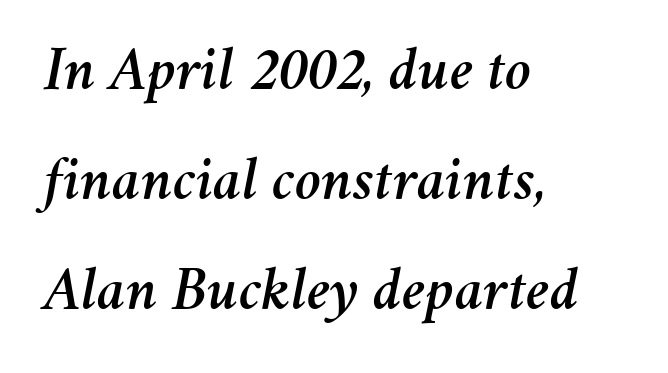
Q: Is the text italic (slanted)? A: Yes, it leans right by about 11 degrees.
Q: Is the text underlined? A: No.
Q: How is the paragraph aligned? A: Left-aligned.
Q: Is the spacing between letters normal or unusually wide? A: Normal.
Q: Width (condensed, normal, or wide)? A: Normal.
Q: Stroke contrast? A: Medium.
Q: x-height? A: Medium.
Q: Monospaced? A: No.
